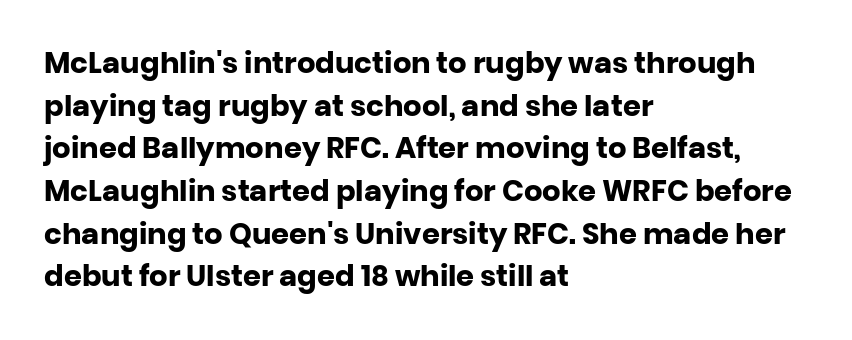
The image shows 29 px heavy sans-serif type, upright; set left-aligned, normal line spacing (1.47x), normal letter spacing, not underlined; low stroke contrast and a large x-height.
